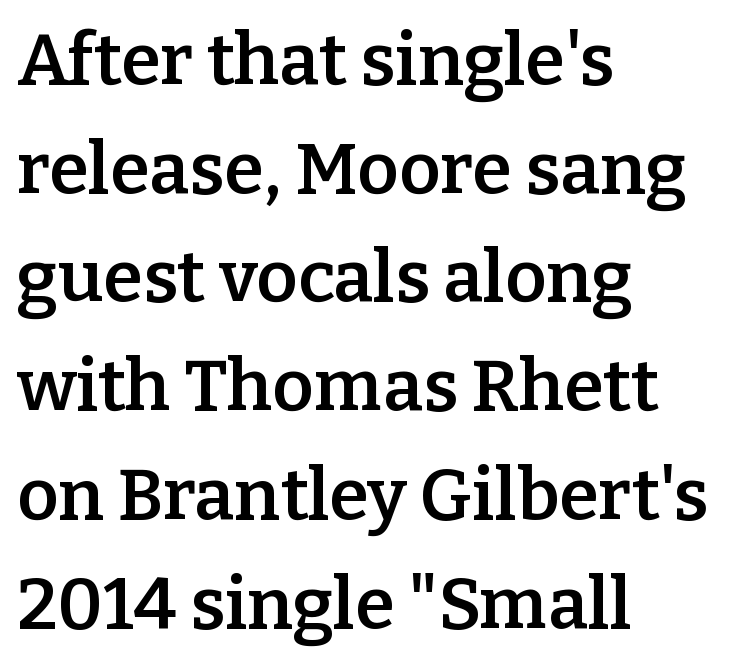
The image shows 72 px semibold serif type, upright; set left-aligned, normal line spacing (1.51x), normal letter spacing, not underlined; low stroke contrast and a medium x-height.
